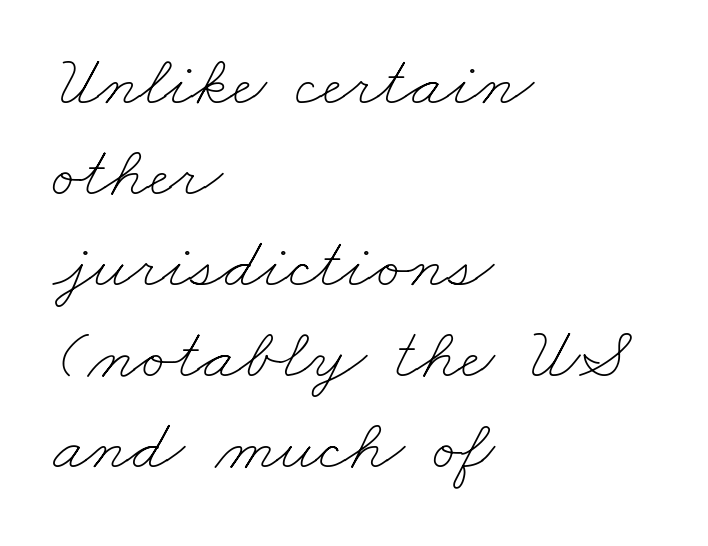
The image shows 74 px thin, wide type; set left-aligned, line spacing 1.23x, normal letter spacing, not underlined; low stroke contrast and a small x-height.
